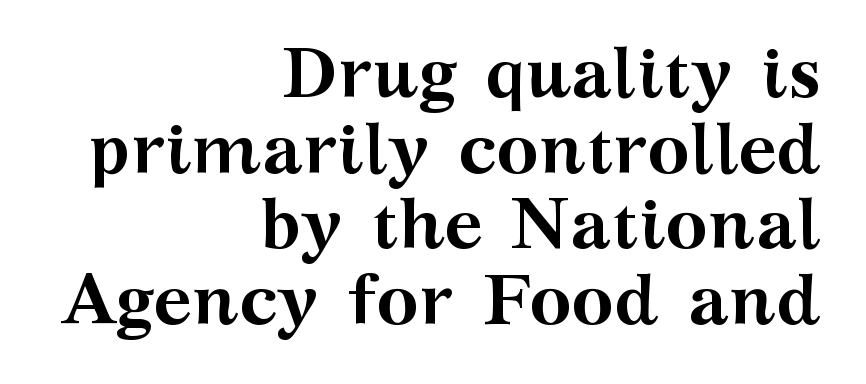
Spacing verdict: proportional, widths tailored to each character. The face used here has the dense, thick strokes of a bold. Right-aligned paragraph, ragged on the left. Does the lettering tilt? It doesn't — this is upright. Little horizontal feet cap the strokes, marking this as serif type.
